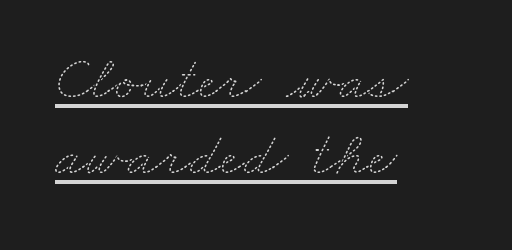
The passage shown is typed in a proportional face where columns would drift. Short and long lines alike share a common starting point at left. Is the stroke heavy? The answer is a plain regular-or-lighter. Characters follow at the spacing the type designer built in. Beneath each row of characters lies a ruled line.
